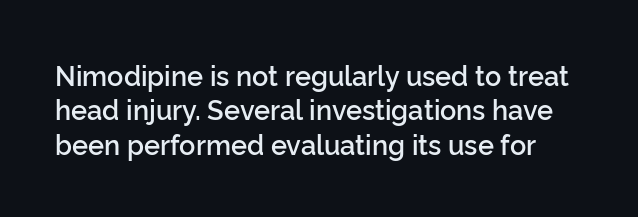
Baseline-to-baseline distance is the conventional proportion of letter height. Characters remain perfectly vertical along every line. Words appear dense and cohesive because spacing is normal. Descender tails drop into unmarked territory.
